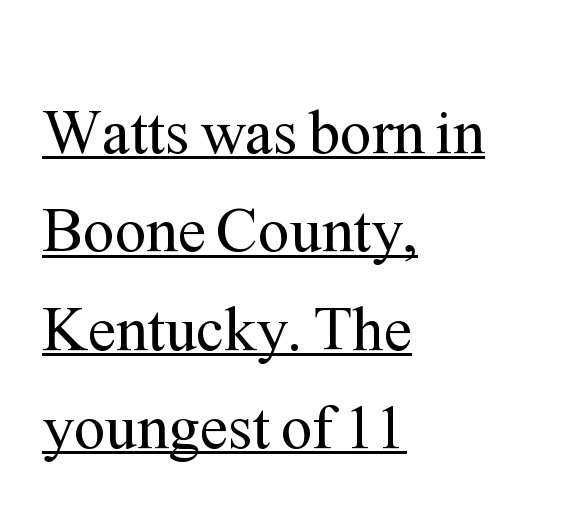
Q: Is the text bold? A: No.
Q: Is the text italic (slanted)? A: No, it is upright.
Q: Is the typeface a serif or a sans-serif typeface? A: Serif.
Q: Is the text underlined? A: Yes.
Q: How is the paragraph aligned? A: Left-aligned.
Q: Is the spacing between letters normal or unusually wide? A: Normal.
Q: Is the spacing between lines tight, normal or loose? A: Normal.
Q: Width (condensed, normal, or wide)? A: Normal.
Q: Stroke contrast? A: Medium.
Q: x-height? A: Medium.
Q: Monospaced? A: No.
